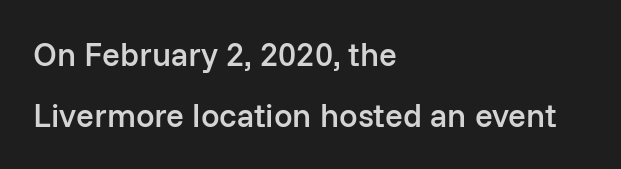
{"serif": "no", "italic": "no", "bold": "semi", "weight": "semibold", "width": "normal", "stroke_contrast": "low", "x_height": "medium", "monospaced": "no", "underline": "no", "align": "left", "line_spacing_ratio": 1.84, "letter_spacing": "normal", "letter_spacing_em": 0.0, "glyph_px": 33}
